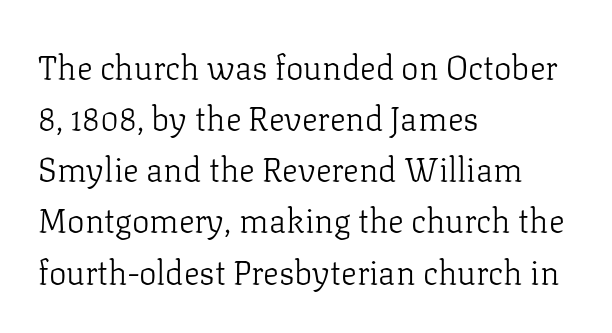
The image shows 33 px light serif type, upright; set left-aligned, normal line spacing (1.55x), normal letter spacing, not underlined; low stroke contrast and a medium x-height.
